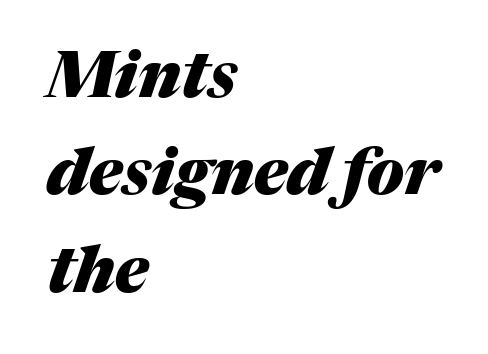
The image shows 64 px heavy type, italic (leaning right); set left-aligned, normal line spacing (1.52x), normal letter spacing, not underlined; medium stroke contrast and a medium x-height.
